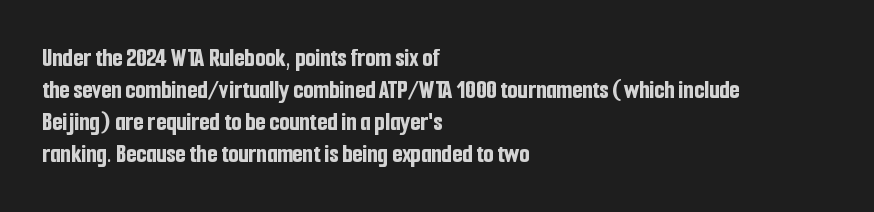
{"italic": "no", "bold": "yes", "underline": "no", "align": "left", "line_spacing_ratio": 1.23, "letter_spacing": "normal", "letter_spacing_em": 0.0, "glyph_px": 26}
